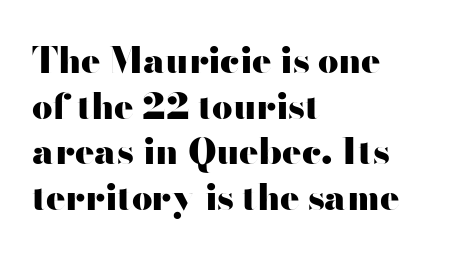
Q: Is the text bold? A: Yes.
Q: Is the text italic (slanted)? A: No, it is upright.
Q: Is the typeface a serif or a sans-serif typeface? A: Serif.
Q: Is the text underlined? A: No.
Q: How is the paragraph aligned? A: Left-aligned.
Q: Is the spacing between letters normal or unusually wide? A: Normal.
Q: Is the spacing between lines tight, normal or loose? A: Normal.
Q: Width (condensed, normal, or wide)? A: Wide.
Q: Stroke contrast? A: High.
Q: x-height? A: Small.
Q: Monospaced? A: No.
